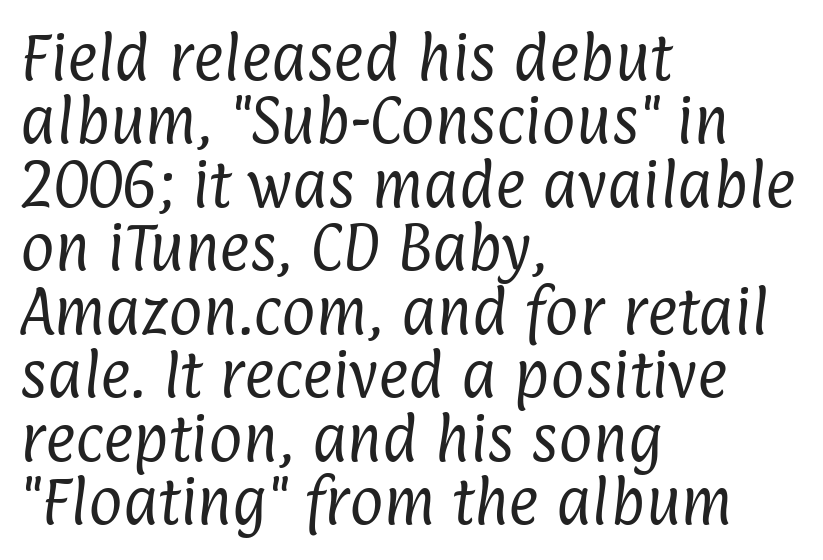
Q: Is the text bold? A: No.
Q: Is the typeface a serif or a sans-serif typeface? A: Sans-serif.
Q: Is the text underlined? A: No.
Q: How is the paragraph aligned? A: Left-aligned.
Q: Is the spacing between letters normal or unusually wide? A: Normal.
Q: Width (condensed, normal, or wide)? A: Condensed.
Q: Stroke contrast? A: Low.
Q: x-height? A: Medium.
Q: Monospaced? A: No.
